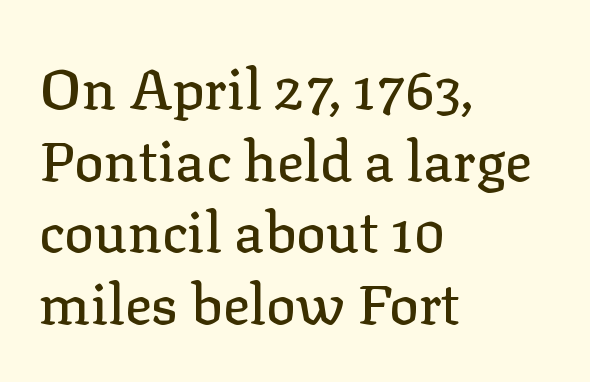
The image shows 56 px serif type, upright; set left-aligned, normal line spacing (1.28x), normal letter spacing, not underlined; low stroke contrast and a medium x-height.
